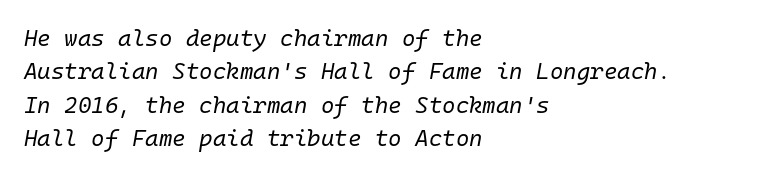
Q: Is the text bold? A: No.
Q: Is the text italic (slanted)? A: Yes, it leans right by about 10 degrees.
Q: Is the text underlined? A: No.
Q: How is the paragraph aligned? A: Left-aligned.
Q: Is the spacing between letters normal or unusually wide? A: Normal.
Q: Is the spacing between lines tight, normal or loose? A: Normal.
